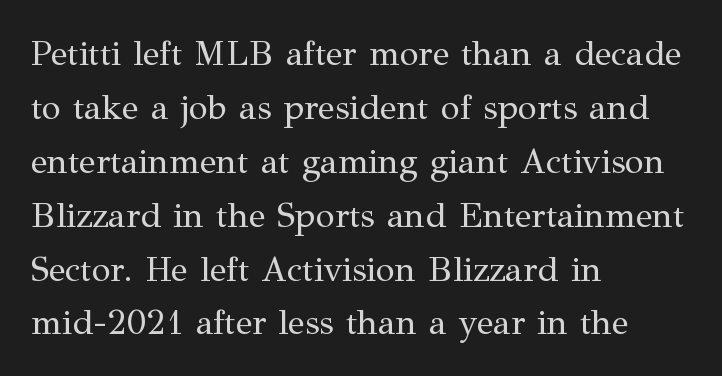
Q: Is the text bold? A: No.
Q: Is the text italic (slanted)? A: No, it is upright.
Q: Is the typeface a serif or a sans-serif typeface? A: Serif.
Q: Is the text underlined? A: No.
Q: How is the paragraph aligned? A: Left-aligned.
Q: Is the spacing between letters normal or unusually wide? A: Normal.
Q: Is the spacing between lines tight, normal or loose? A: Normal.
Q: Width (condensed, normal, or wide)? A: Normal.
Q: Stroke contrast? A: Medium.
Q: x-height? A: Medium.
Q: Monospaced? A: No.
